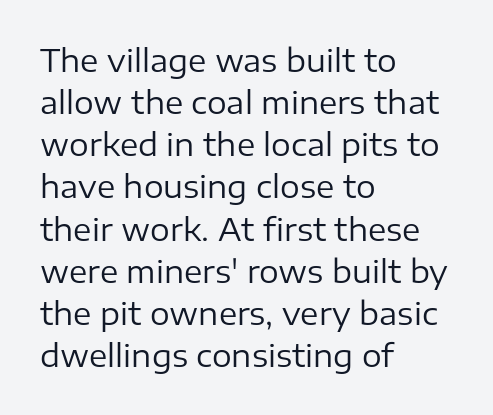
{"serif": "no", "italic": "no", "bold": "no", "weight": "regular", "width": "normal", "stroke_contrast": "low", "x_height": "medium", "monospaced": "no", "underline": "no", "align": "left", "line_spacing": "normal", "line_spacing_ratio": 1.36, "letter_spacing": "normal", "letter_spacing_em": 0.0, "glyph_px": 31}
